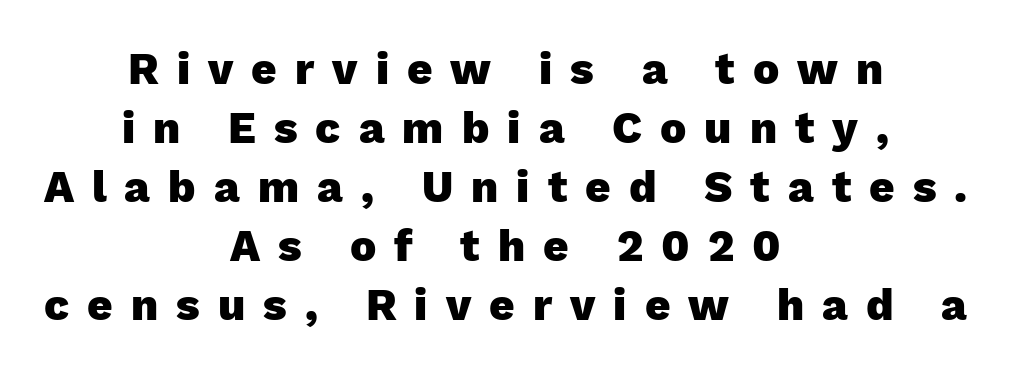
The image shows 44 px heavy sans-serif type, upright; set centered, normal line spacing (1.34x), unusually wide letter spacing (+0.41 em), not underlined; low stroke contrast and a medium x-height.
